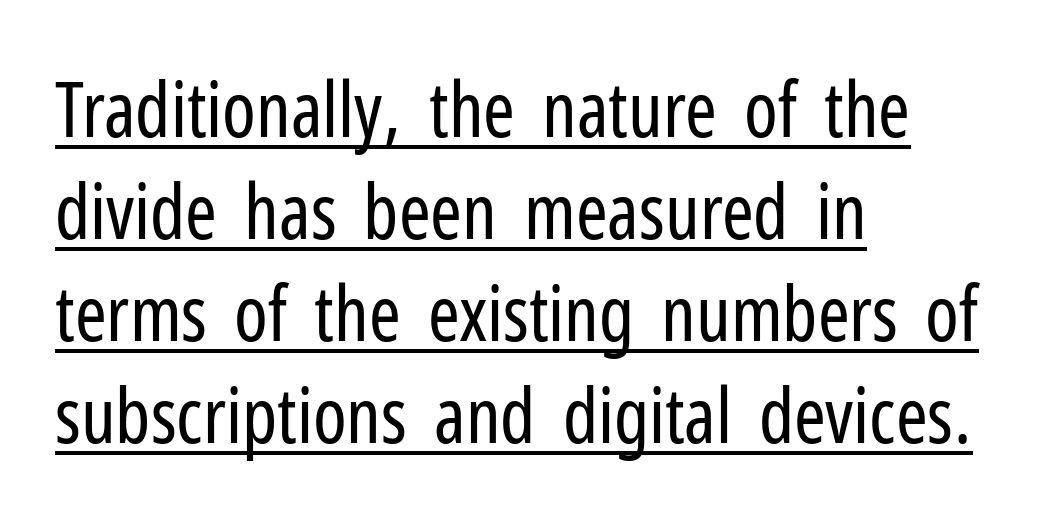
The lines in this sample share a left origin and differ only in where they stop. The glyphs in this specimen are sans serif. Inter-character spacing is left at the font's built-in metrics. This sample has the flowing, uneven cadence of proportional lettering. Ink coverage per letter is moderate at most.
